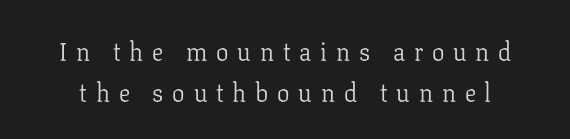
Descenders hang freely into open space. Evenly set lines give the paragraph a standard silhouette. The font is comparable to plain body text, perhaps lighter. The rendering inserts visible extra space after every character.
